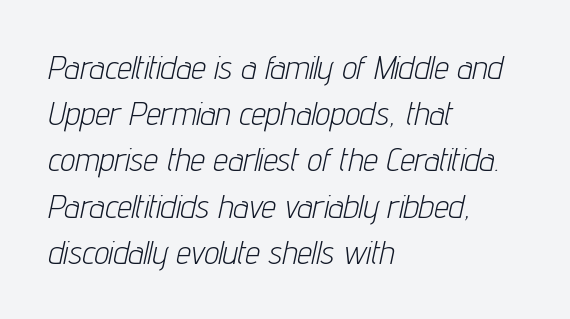
Honestly, there is no underline to notice here at all. Is this a heavy cut? Hardly; it is regular or lighter. Honestly, the row spacing looks completely unremarkable. Spacing between characters is what you'd get straight out of the box. Every character sits at an angle, as italics do.
